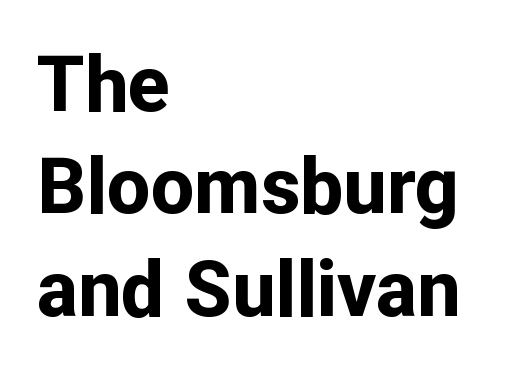
The image shows 77 px bold sans-serif type, upright; set left-aligned, normal line spacing (1.33x), normal letter spacing, not underlined; low stroke contrast and a medium x-height.
